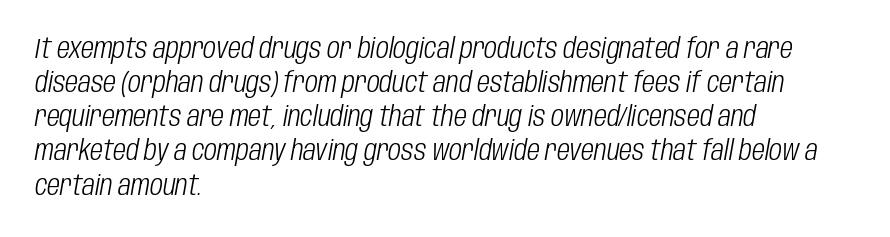
The image shows 28 px light, condensed type, italic (leaning right); set left-aligned, line spacing 1.22x, normal letter spacing, not underlined; low stroke contrast and a large x-height.
